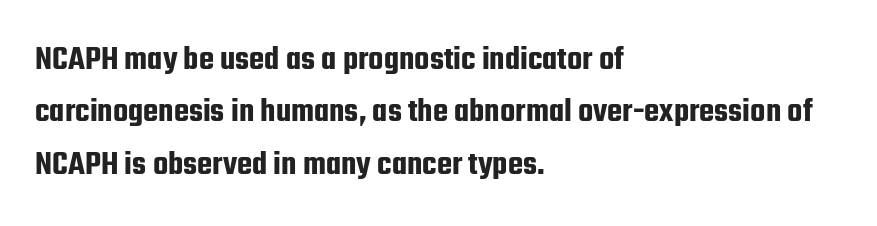
{"serif": "no", "italic": "no", "width": "condensed", "stroke_contrast": "low", "x_height": "medium", "monospaced": "no", "underline": "no", "align": "left", "line_spacing": "normal", "line_spacing_ratio": 1.5, "letter_spacing": "normal", "letter_spacing_em": 0.0, "glyph_px": 35}
